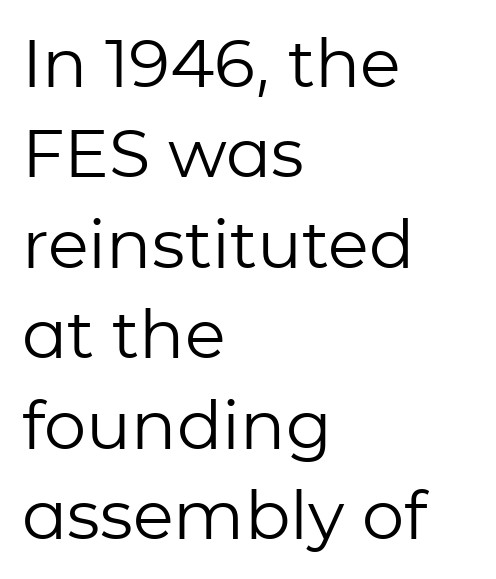
Q: Is the text bold? A: No.
Q: Is the text italic (slanted)? A: No, it is upright.
Q: Is the typeface a serif or a sans-serif typeface? A: Sans-serif.
Q: Is the text underlined? A: No.
Q: How is the paragraph aligned? A: Left-aligned.
Q: Is the spacing between letters normal or unusually wide? A: Normal.
Q: Is the spacing between lines tight, normal or loose? A: Normal.
Q: Width (condensed, normal, or wide)? A: Normal.
Q: Stroke contrast? A: Low.
Q: x-height? A: Medium.
Q: Monospaced? A: No.
